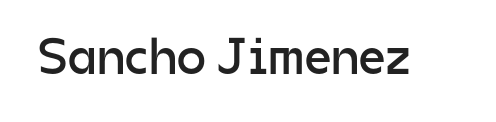
Q: Is the text bold? A: No.
Q: Is the text italic (slanted)? A: No, it is upright.
Q: Is the typeface a serif or a sans-serif typeface? A: Sans-serif.
Q: Is the text underlined? A: No.
Q: Is the spacing between letters normal or unusually wide? A: Normal.
Q: Width (condensed, normal, or wide)? A: Normal.
Q: Stroke contrast? A: Low.
Q: x-height? A: Medium.
Q: Monospaced? A: No.
